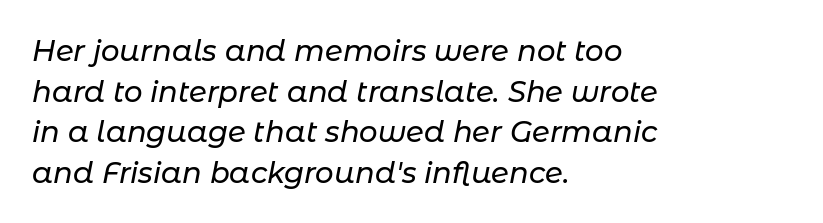
How are the letters spaced? Ordinarily, with no added tracking. Caption: multi-line text, flush left, ragged right. Glance below the letters and you will spot only blank space. The rows are spaced the way most documents space them. Is this a fixed-width face? No — the glyphs have proportional, varying widths. There's an unmistakable incline to the writing here.
